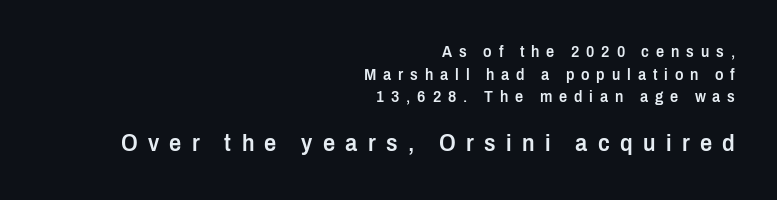
The image shows 24 px text type, upright; set right-aligned, normal line spacing (1.42x), unusually wide letter spacing (+0.43 em), not underlined; the second (bottom) block is 1.5x larger.
